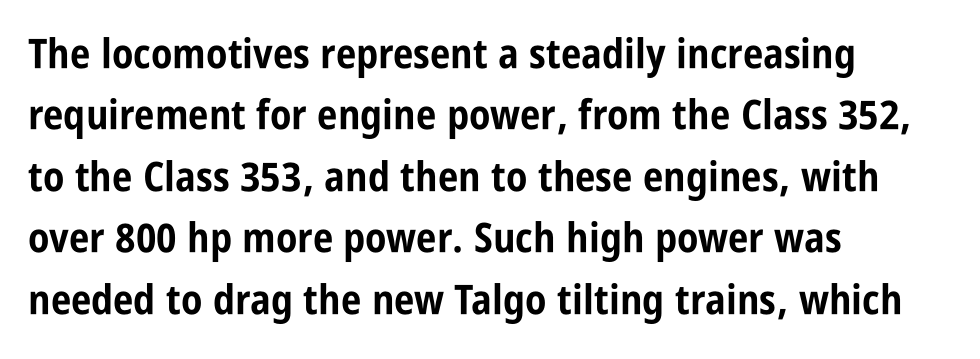
Here the designer chose a conventional face with non-uniform glyph widths. A typesetter would call this zero additional tracking. Unmarked baselines from the first word to the last. This is roman type, the default non-slanted kind. Summary of vertical rhythm: regular, with standard interline spacing. The glyphs have the mass of a bold cut.
